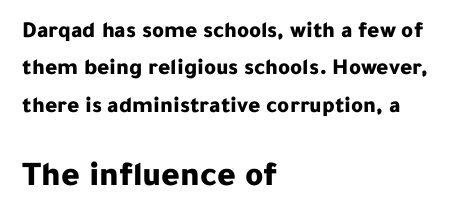
Q: Is the text bold? A: Yes.
Q: Is the text italic (slanted)? A: No, it is upright.
Q: Is the typeface a serif or a sans-serif typeface? A: Sans-serif.
Q: Is the text underlined? A: No.
Q: How is the paragraph aligned? A: Left-aligned.
Q: Is the spacing between letters normal or unusually wide? A: Normal.
Q: Is the spacing between lines tight, normal or loose? A: Normal.
Q: Which block of text is set in a larger size, the first (top) or the second (bottom)? A: The second (bottom) one.
Q: Width (condensed, normal, or wide)? A: Normal.
Q: Stroke contrast? A: Low.
Q: x-height? A: Medium.
Q: Monospaced? A: No.
